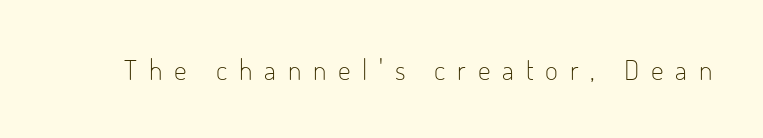
The image shows 28 px light, condensed sans-serif type, upright; set unusually wide letter spacing (+0.42 em), not underlined; low stroke contrast and a small x-height.
